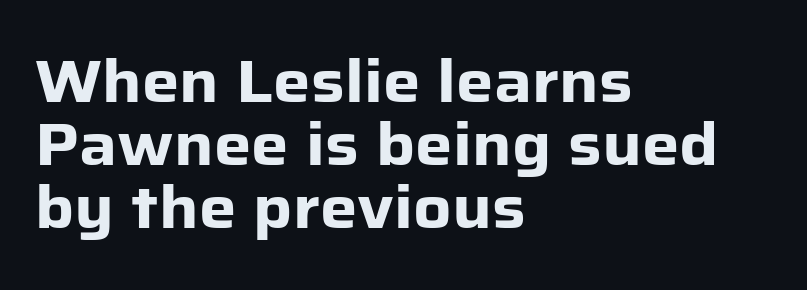
The image shows 59 px heavy sans-serif type, upright; set left-aligned, tight line spacing (1.07x), normal letter spacing, not underlined; low stroke contrast and a medium x-height.
